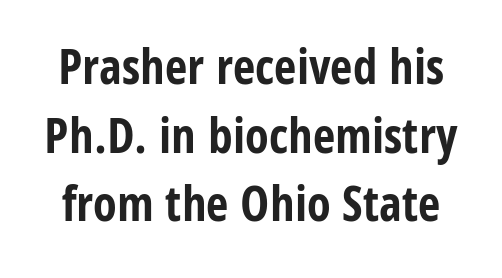
Q: Is the text bold? A: Yes.
Q: Is the text italic (slanted)? A: No, it is upright.
Q: Is the typeface a serif or a sans-serif typeface? A: Sans-serif.
Q: Is the text underlined? A: No.
Q: Is the spacing between letters normal or unusually wide? A: Normal.
Q: Is the spacing between lines tight, normal or loose? A: Normal.
Q: Width (condensed, normal, or wide)? A: Condensed.
Q: Stroke contrast? A: Low.
Q: x-height? A: Large.
Q: Monospaced? A: No.
